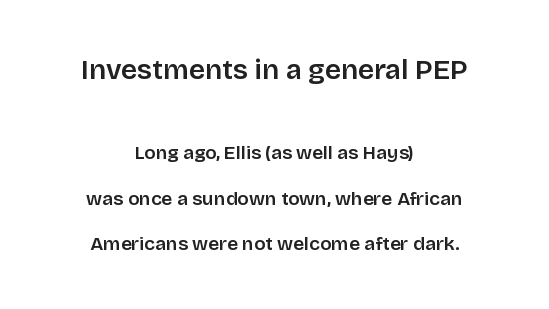
The image shows 28 px sans-serif type, upright; set centered, loose line spacing (2.39x), normal letter spacing, not underlined; the first (top) block is 1.47x larger; low stroke contrast and a large x-height.
